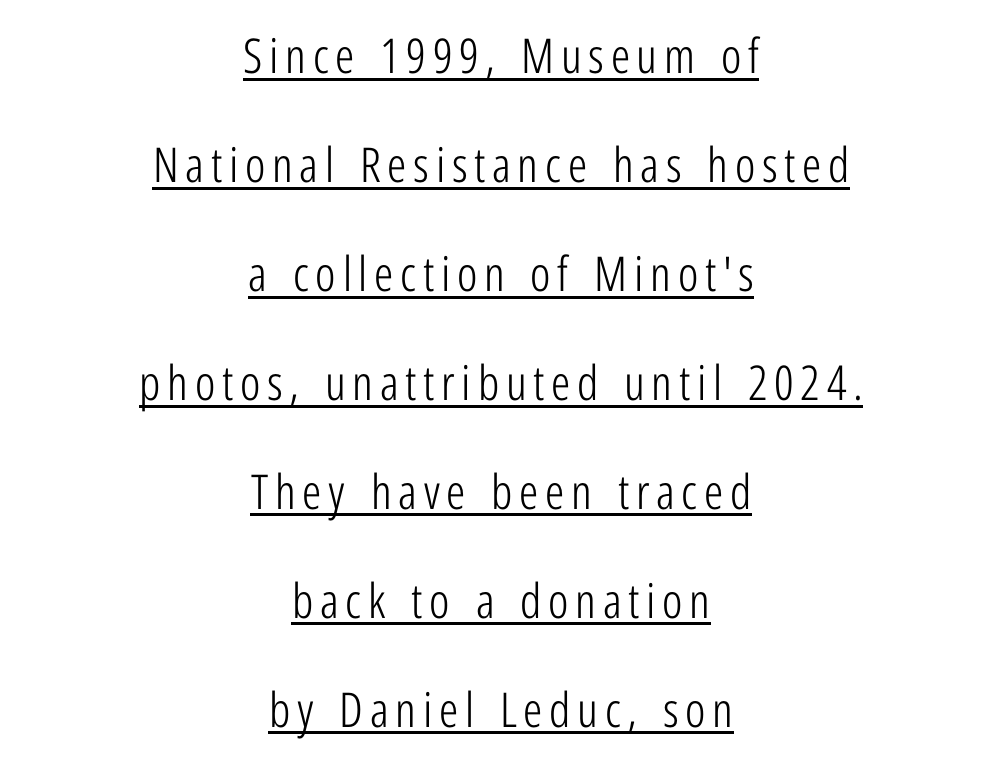
Q: Is the text bold? A: No.
Q: Is the text italic (slanted)? A: No, it is upright.
Q: Is the typeface a serif or a sans-serif typeface? A: Sans-serif.
Q: Is the text underlined? A: Yes.
Q: How is the paragraph aligned? A: Centered.
Q: Is the spacing between lines tight, normal or loose? A: Loose.
Q: Width (condensed, normal, or wide)? A: Condensed.
Q: Stroke contrast? A: Low.
Q: x-height? A: Medium.
Q: Monospaced? A: No.
